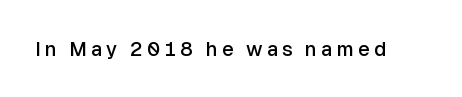
The image shows 20 px text type, upright; set unusually wide letter spacing (+0.2 em), not underlined.
